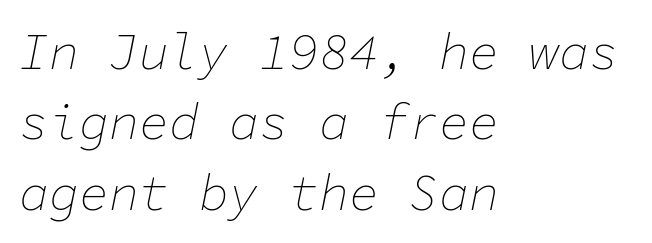
Glyph-to-glyph distance matches everyday printed text. This reads as an unemphasized weight, regular at the heaviest. Spacing verdict: monospaced, one width for all characters. The specimen omits any rule beneath the text block's lines. Visually the block forms a straight wall on the left and a jagged coastline on the right. Compared with ordinary roman type, these characters are visibly tilted.
